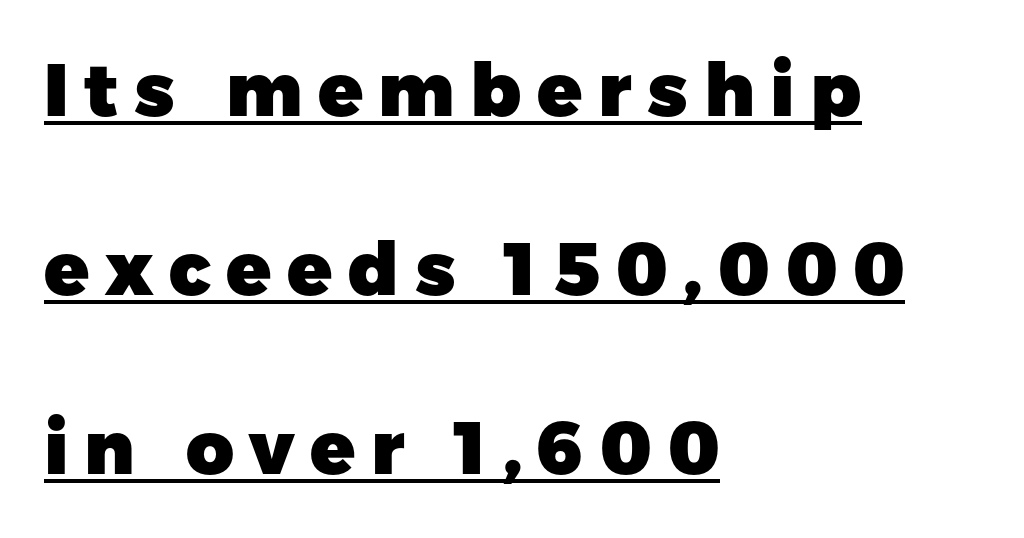
{"serif": "no", "italic": "no", "bold": "yes", "weight": "heavy", "width": "normal", "stroke_contrast": "low", "x_height": "medium", "monospaced": "no", "underline": "yes", "align": "left", "line_spacing": "loose", "line_spacing_ratio": 2.42, "letter_spacing": "wide", "letter_spacing_em": 0.21, "glyph_px": 74}
